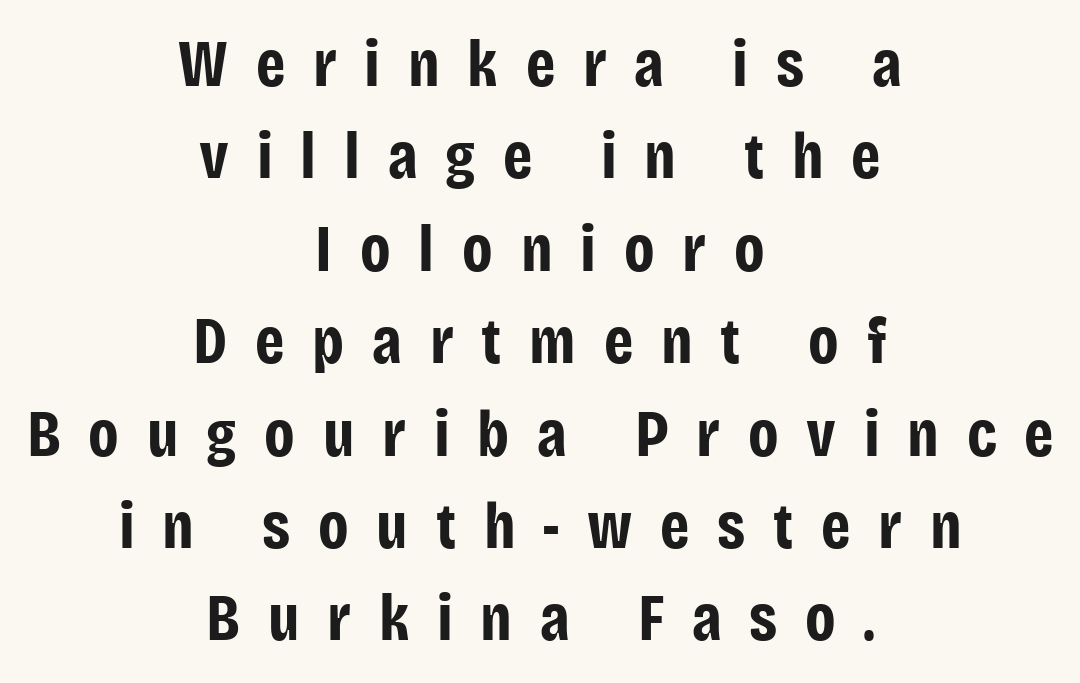
Q: Is the text bold? A: Yes.
Q: Is the text italic (slanted)? A: No, it is upright.
Q: Is the typeface a serif or a sans-serif typeface? A: Sans-serif.
Q: Is the text underlined? A: No.
Q: How is the paragraph aligned? A: Centered.
Q: Is the spacing between letters normal or unusually wide? A: Unusually wide.
Q: Is the spacing between lines tight, normal or loose? A: Normal.
Q: Width (condensed, normal, or wide)? A: Condensed.
Q: Stroke contrast? A: Low.
Q: x-height? A: Large.
Q: Monospaced? A: No.
